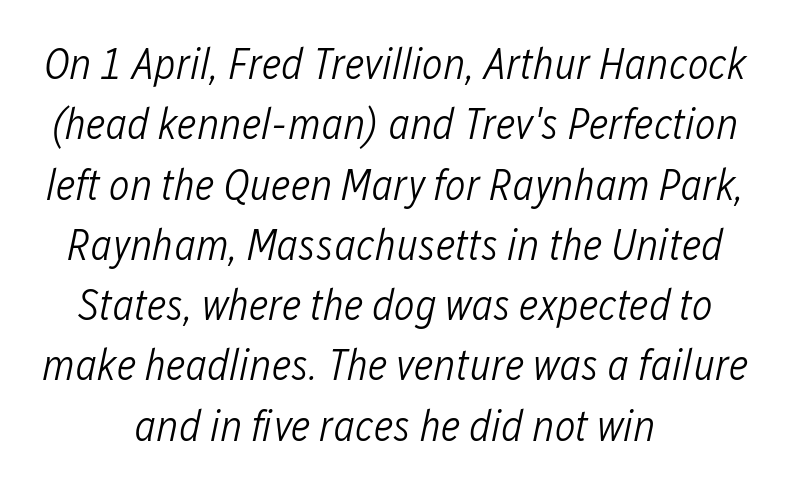
The image shows 44 px light, condensed type, italic (leaning right); set centered, normal line spacing (1.37x), normal letter spacing, not underlined; low stroke contrast and a medium x-height.
